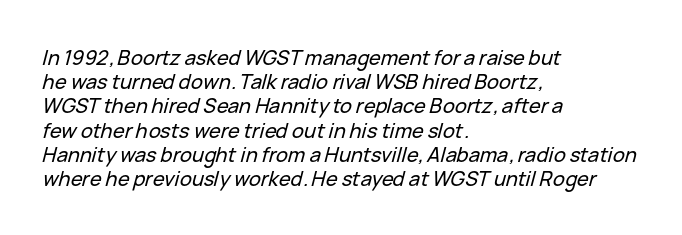
{"italic": "yes", "lean": "right", "slant_degrees": 15, "underline": "no", "align": "left", "line_spacing_ratio": 1.21, "letter_spacing": "normal", "letter_spacing_em": 0.0, "glyph_px": 20}
